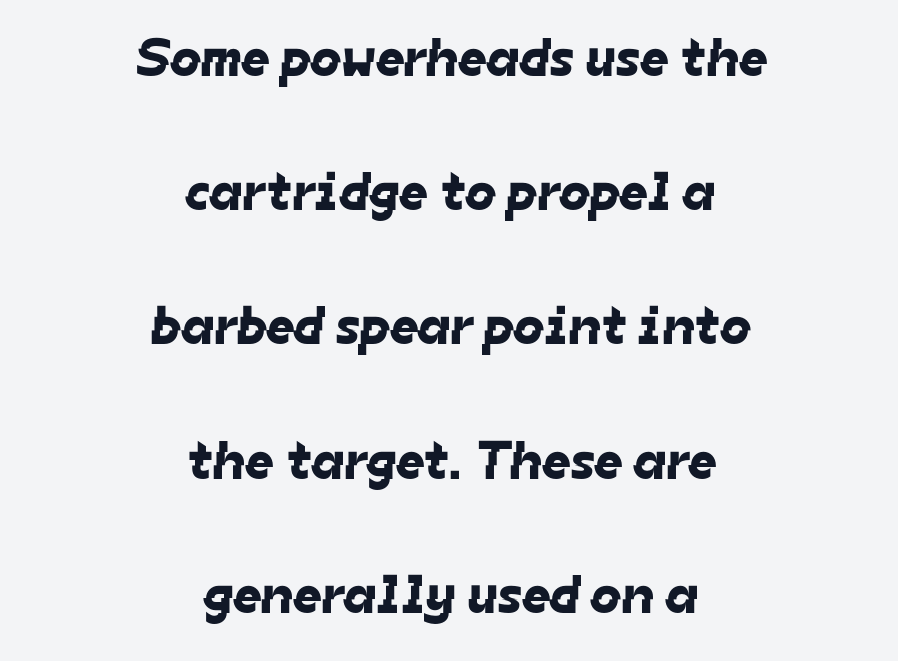
{"serif": "no", "width": "normal", "stroke_contrast": "low", "x_height": "medium", "monospaced": "no", "underline": "no", "align": "center", "line_spacing": "loose", "line_spacing_ratio": 2.44, "letter_spacing": "normal", "letter_spacing_em": 0.0, "glyph_px": 55}
